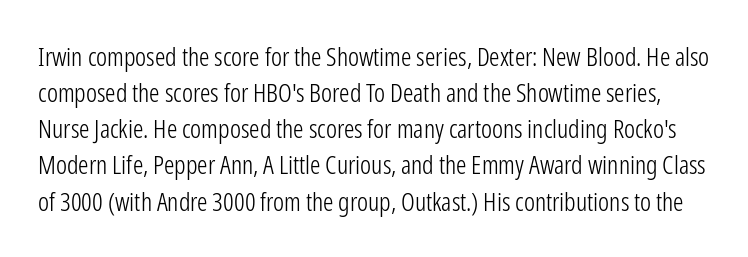
The leading is moderate, giving the passage an even texture. No chunkiness to these letters — they're not bold. Observe the ordinary spacing: letters are neighbours, not strangers. Words float on clear page, feet unadorned. Ordinary non-slanted type is in use.
